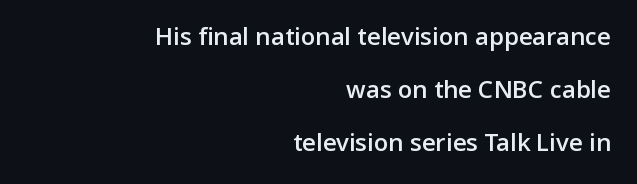
{"italic": "no", "bold": "semi", "underline": "no", "align": "right", "line_spacing": "loose", "line_spacing_ratio": 2.21, "letter_spacing": "normal", "letter_spacing_em": 0.0, "glyph_px": 24}
